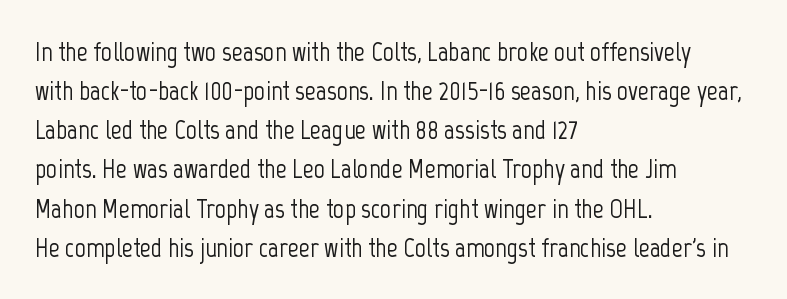
Q: Is the text italic (slanted)? A: No, it is upright.
Q: Is the text underlined? A: No.
Q: How is the paragraph aligned? A: Left-aligned.
Q: Is the spacing between letters normal or unusually wide? A: Normal.
Q: Is the spacing between lines tight, normal or loose? A: Normal.
